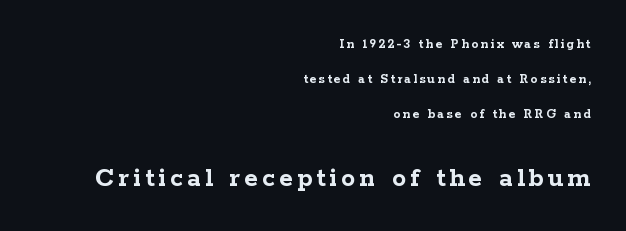
{"serif": "yes", "italic": "no", "bold": "yes", "weight": "semibold", "width": "wide", "stroke_contrast": "low", "x_height": "medium", "monospaced": "no", "underline": "no", "align": "right", "line_spacing": "loose", "line_spacing_ratio": 2.49, "larger_block": "second", "size_ratio": 2.0, "glyph_px": 28}
